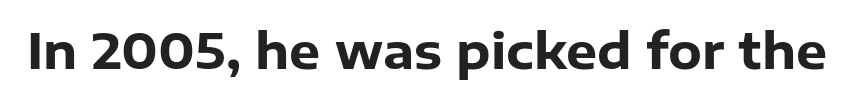
The image shows 49 px heavy sans-serif type, upright; set normal letter spacing, not underlined; low stroke contrast and a medium x-height.
